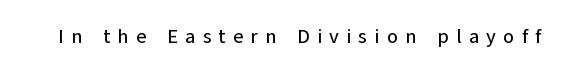
Q: Is the text italic (slanted)? A: No, it is upright.
Q: Is the text underlined? A: No.
Q: Is the spacing between letters normal or unusually wide? A: Unusually wide.
